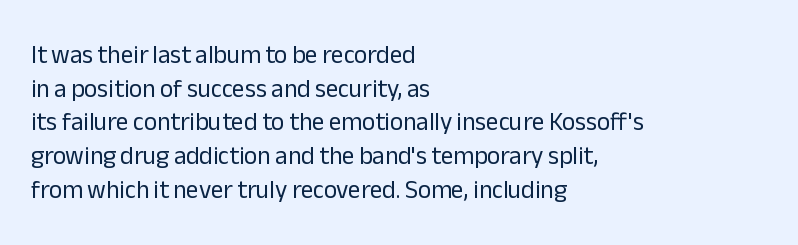
Honestly, there is no underline to notice here at all. When letters stand straight like this, we call the style roman or upright. The passage shown stacks its lines at a standard gap. Horizontal alignment here is leftward, the default for most running prose. Ink coverage per letter is moderate at most.
